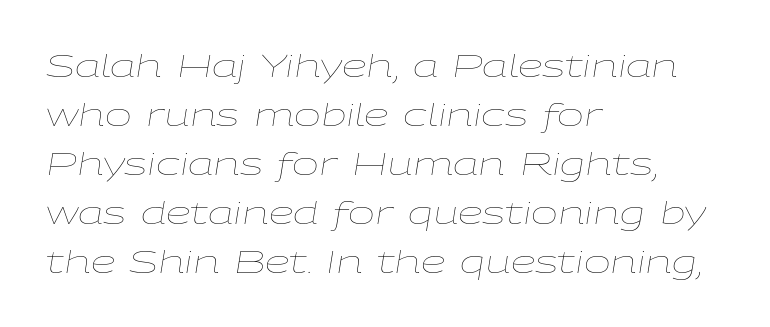
The image shows 32 px thin, wide type, italic (leaning right); set left-aligned, normal line spacing (1.53x), normal letter spacing, not underlined; low stroke contrast and a medium x-height.
